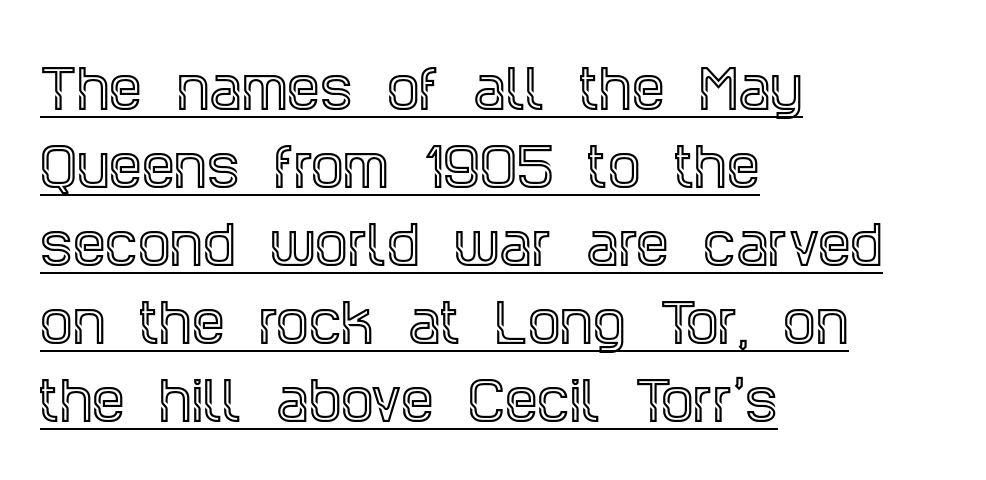
The image shows 52 px condensed serif type, upright; set left-aligned, normal line spacing (1.5x), normal letter spacing, underlined; a large x-height.
